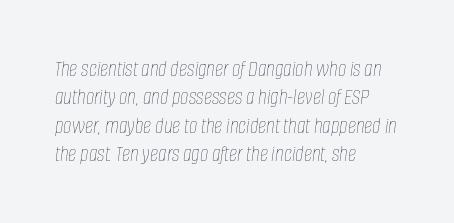
{"italic": "yes", "lean": "right", "slant_degrees": 8, "bold": "no", "underline": "no", "align": "left", "line_spacing_ratio": 1.23, "letter_spacing": "normal", "letter_spacing_em": 0.0, "glyph_px": 23}
